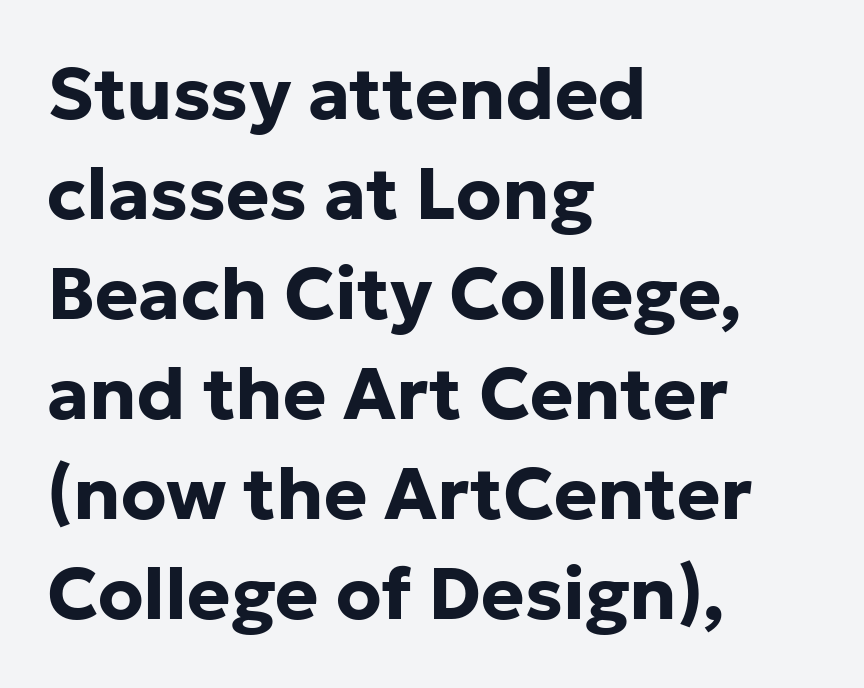
{"serif": "no", "italic": "no", "bold": "yes", "weight": "bold", "width": "normal", "stroke_contrast": "low", "x_height": "medium", "monospaced": "no", "underline": "no", "align": "left", "line_spacing": "normal", "line_spacing_ratio": 1.37, "letter_spacing": "normal", "letter_spacing_em": 0.0, "glyph_px": 73}
